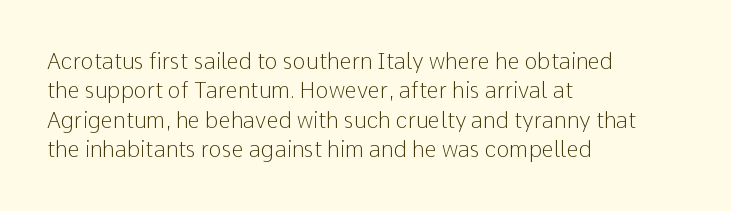
{"italic": "no", "bold": "no", "underline": "no", "align": "left", "line_spacing": "normal", "line_spacing_ratio": 1.34, "letter_spacing": "normal", "letter_spacing_em": 0.0, "glyph_px": 22}
